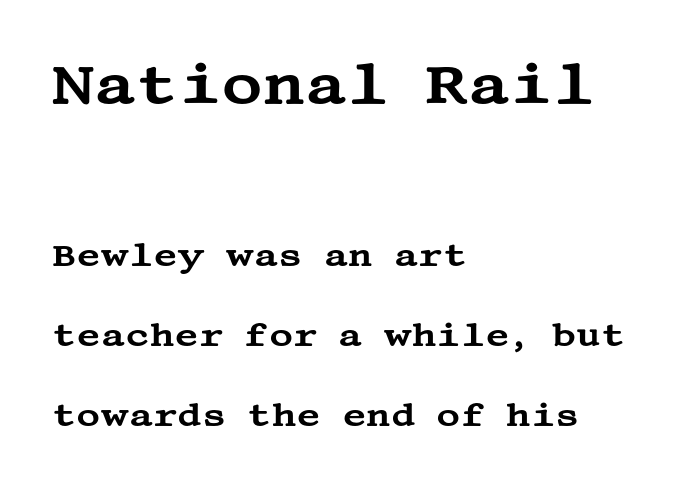
The image shows 57 px wide serif type, upright; set left-aligned, loose line spacing (2.43x), normal letter spacing, not underlined; the first (top) block is 1.73x larger; medium stroke contrast and a large x-height.
